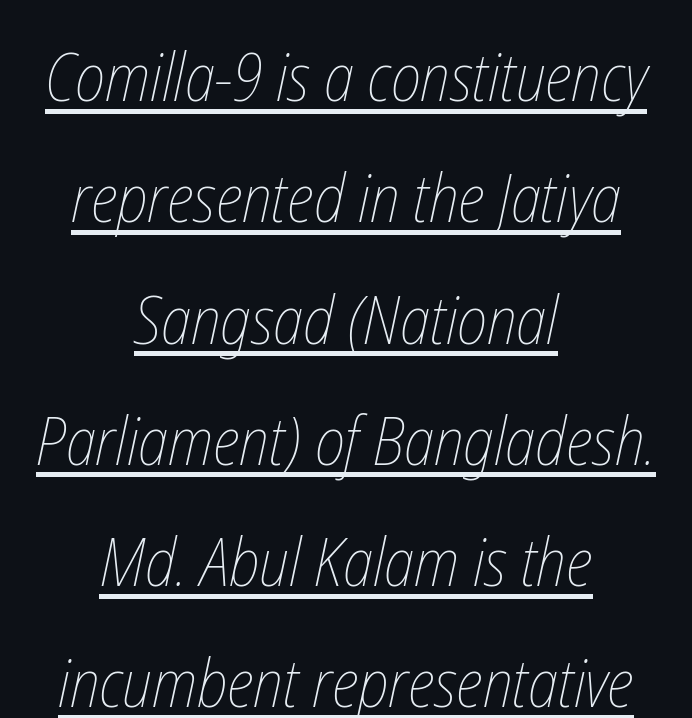
The image shows 67 px thin, condensed type; set centered, line spacing 1.81x, normal letter spacing, underlined; low stroke contrast and a medium x-height.
